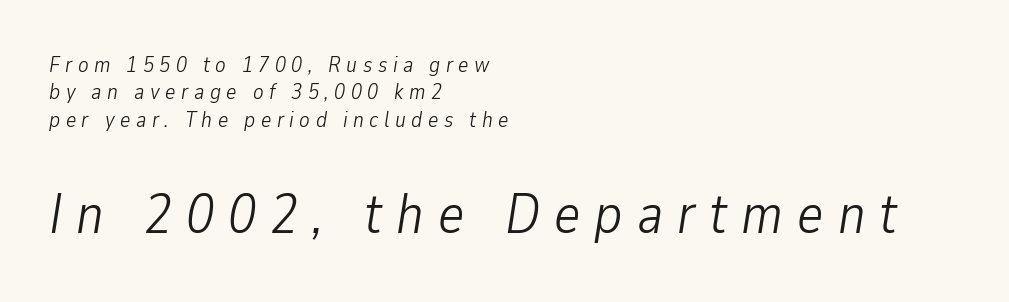
{"italic": "yes", "lean": "right", "slant_degrees": 9, "bold": "no", "weight": "light", "width": "condensed", "stroke_contrast": "low", "x_height": "medium", "monospaced": "no", "underline": "no", "align": "left", "line_spacing_ratio": 1.24, "letter_spacing": "wide", "letter_spacing_em": 0.25, "larger_block": "second", "size_ratio": 2.55, "glyph_px": 56}
